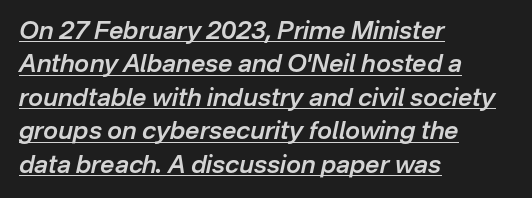
This sample uses plain, unmodified letter spacing. Does the leading feel generous? No, just average. Typeset ragged right — the left edge is the straight one. The face used here is a semibold: visibly heavier than regular, lighter than bold. Does a line run under the words? Yes, clearly.
